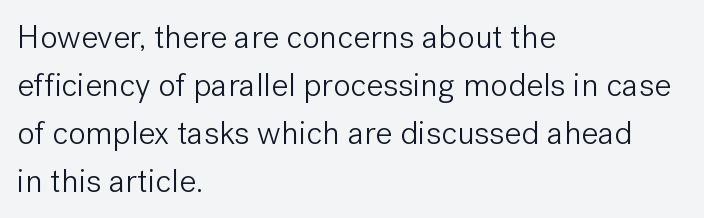
The image shows 33 px light sans-serif type, upright; set left-aligned, normal line spacing (1.45x), normal letter spacing, not underlined; low stroke contrast and a medium x-height.
